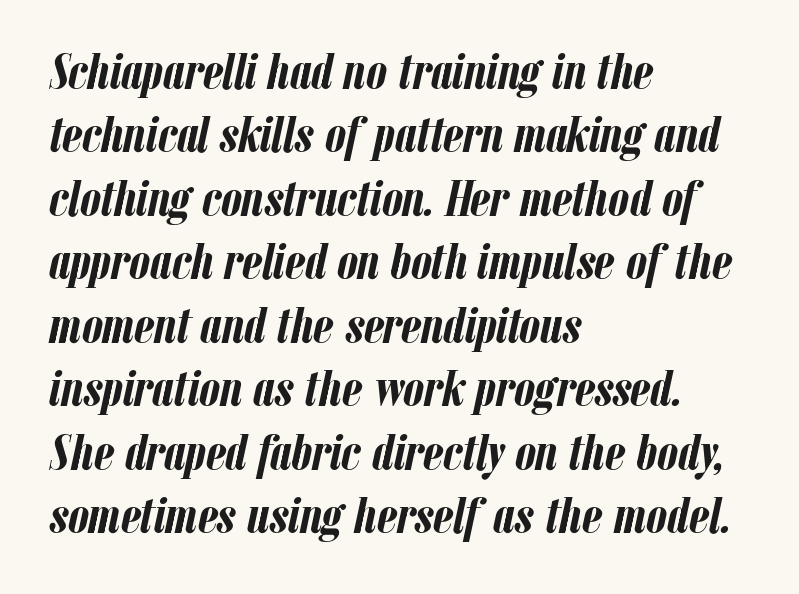
Q: Is the text bold? A: Yes.
Q: Is the text italic (slanted)? A: Yes, it leans right by about 12 degrees.
Q: Is the text underlined? A: No.
Q: How is the paragraph aligned? A: Left-aligned.
Q: Is the spacing between letters normal or unusually wide? A: Normal.
Q: Width (condensed, normal, or wide)? A: Condensed.
Q: Stroke contrast? A: Low.
Q: x-height? A: Medium.
Q: Monospaced? A: No.
